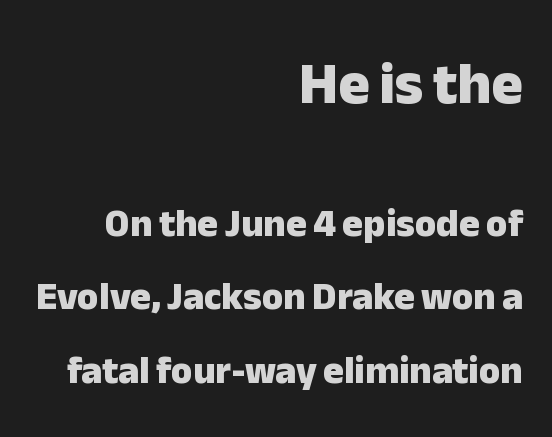
{"serif": "no", "italic": "no", "bold": "yes", "weight": "heavy", "width": "normal", "stroke_contrast": "low", "x_height": "medium", "monospaced": "no", "underline": "no", "align": "right", "line_spacing_ratio": 1.88, "letter_spacing": "normal", "letter_spacing_em": 0.0, "larger_block": "first", "size_ratio": 1.51, "glyph_px": 59}
